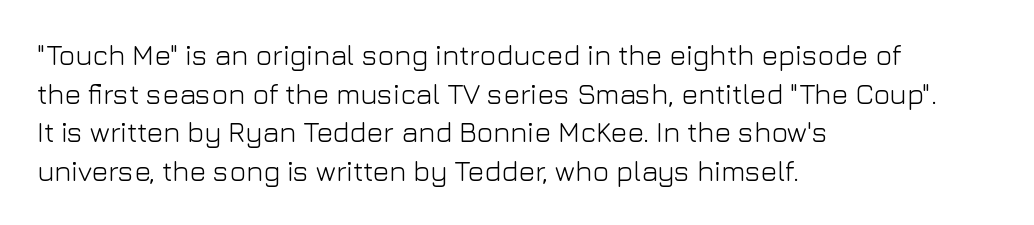
The image shows 28 px light sans-serif type, upright; set left-aligned, normal line spacing (1.38x), normal letter spacing, not underlined; low stroke contrast and a medium x-height.
